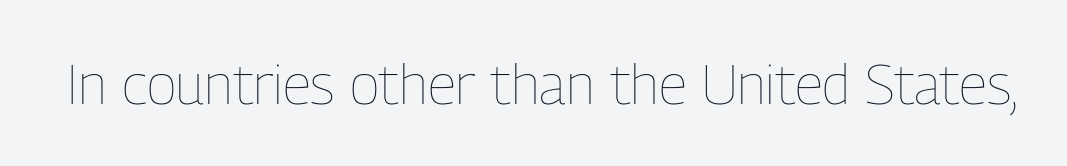
{"italic": "no", "bold": "no", "weight": "thin", "width": "condensed", "stroke_contrast": "low", "x_height": "medium", "monospaced": "no", "underline": "no", "letter_spacing": "normal", "letter_spacing_em": 0.0, "glyph_px": 56}
